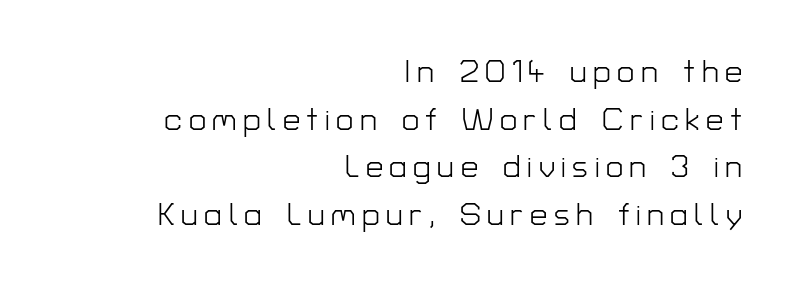
Q: Is the text bold? A: No.
Q: Is the text italic (slanted)? A: No, it is upright.
Q: Is the typeface a serif or a sans-serif typeface? A: Sans-serif.
Q: Is the text underlined? A: No.
Q: How is the paragraph aligned? A: Right-aligned.
Q: Is the spacing between letters normal or unusually wide? A: Unusually wide.
Q: Is the spacing between lines tight, normal or loose? A: Normal.
Q: Width (condensed, normal, or wide)? A: Normal.
Q: Stroke contrast? A: Low.
Q: x-height? A: Medium.
Q: Monospaced? A: No.
